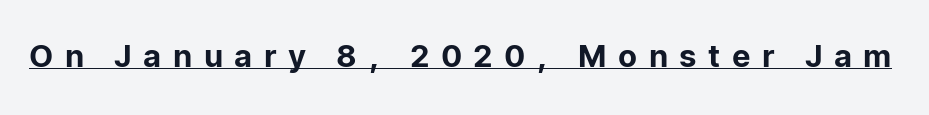
The image shows 31 px sans-serif type, upright; set unusually wide letter spacing (+0.37 em), underlined; low stroke contrast and a medium x-height.
